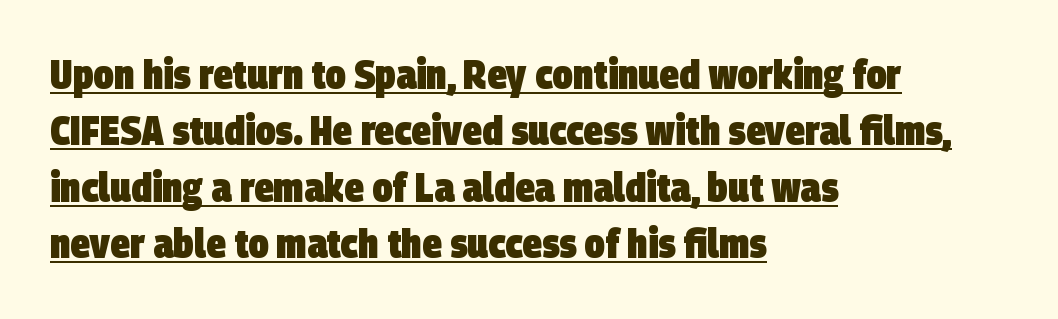
Q: Is the text bold? A: Yes.
Q: Is the typeface a serif or a sans-serif typeface? A: Sans-serif.
Q: Is the text underlined? A: Yes.
Q: How is the paragraph aligned? A: Left-aligned.
Q: Is the spacing between letters normal or unusually wide? A: Normal.
Q: Is the spacing between lines tight, normal or loose? A: Normal.
Q: Width (condensed, normal, or wide)? A: Condensed.
Q: Stroke contrast? A: Low.
Q: x-height? A: Large.
Q: Monospaced? A: No.
